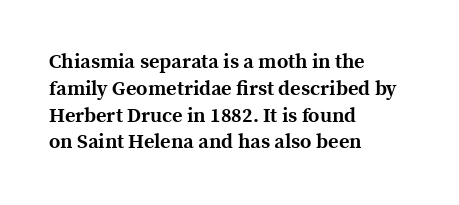
The image shows 20 px bold type, upright; set left-aligned, normal line spacing (1.34x), normal letter spacing, not underlined.
